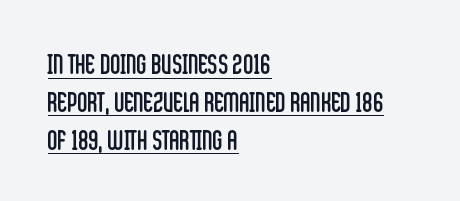
Reading down the block, your eye returns to a fixed left position each line. This is not heavy type; no bold has been used. Vertical strokes here are truly vertical. How are the letters spaced? Ordinarily, with no added tracking. Note the varied advance widths — an 'i' is clearly narrower than an 'm'. This sample keeps an unexceptional amount of space between lines.
